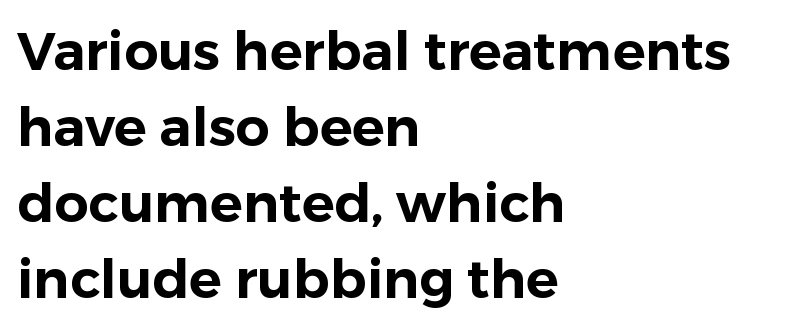
The image shows 54 px sans-serif type, upright; set left-aligned, normal line spacing (1.41x), normal letter spacing, not underlined; low stroke contrast and a medium x-height.
